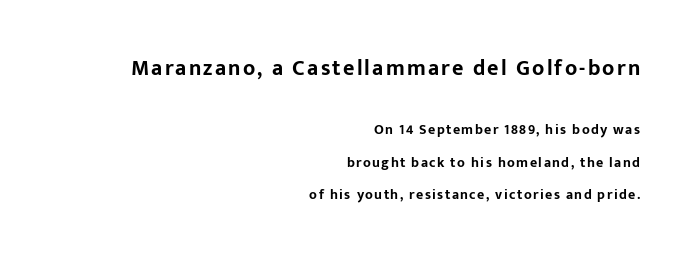
{"italic": "no", "bold": "yes", "underline": "no", "align": "right", "line_spacing": "loose", "line_spacing_ratio": 2.31, "larger_block": "first", "size_ratio": 1.57, "glyph_px": 22}
